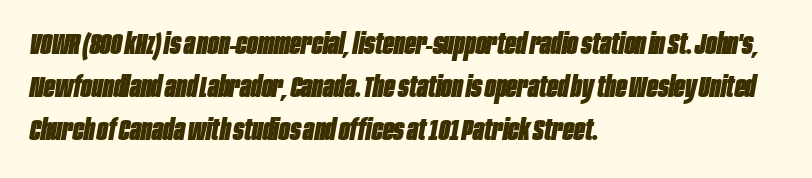
The image shows 29 px heavy, condensed type, italic (leaning right); set left-aligned, normal line spacing (1.49x), normal letter spacing, not underlined; low stroke contrast and a large x-height.
